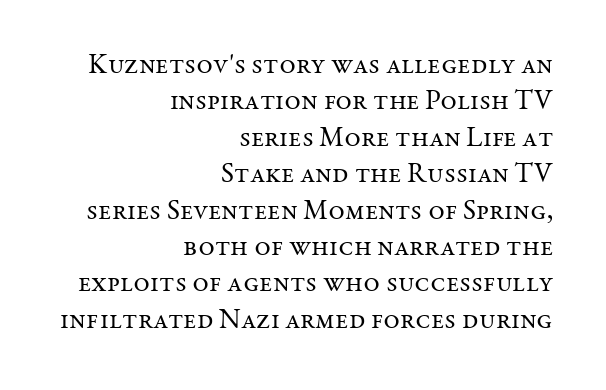
Q: Is the text bold? A: No.
Q: Is the text italic (slanted)? A: No, it is upright.
Q: Is the typeface a serif or a sans-serif typeface? A: Serif.
Q: Is the text underlined? A: No.
Q: How is the paragraph aligned? A: Right-aligned.
Q: Is the spacing between letters normal or unusually wide? A: Normal.
Q: Is the spacing between lines tight, normal or loose? A: Normal.
Q: Width (condensed, normal, or wide)? A: Normal.
Q: Stroke contrast? A: Medium.
Q: x-height? A: Medium.
Q: Monospaced? A: No.
